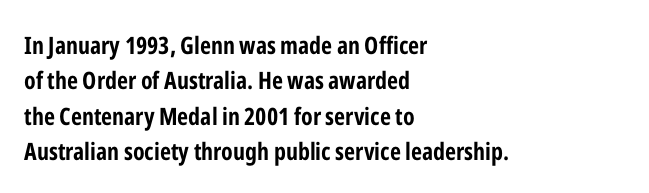
The baseline area is clear. Rendered with straight, roman letterforms. The face used here has the dense, thick strokes of a bold. One-word summary of the alignment: left.
